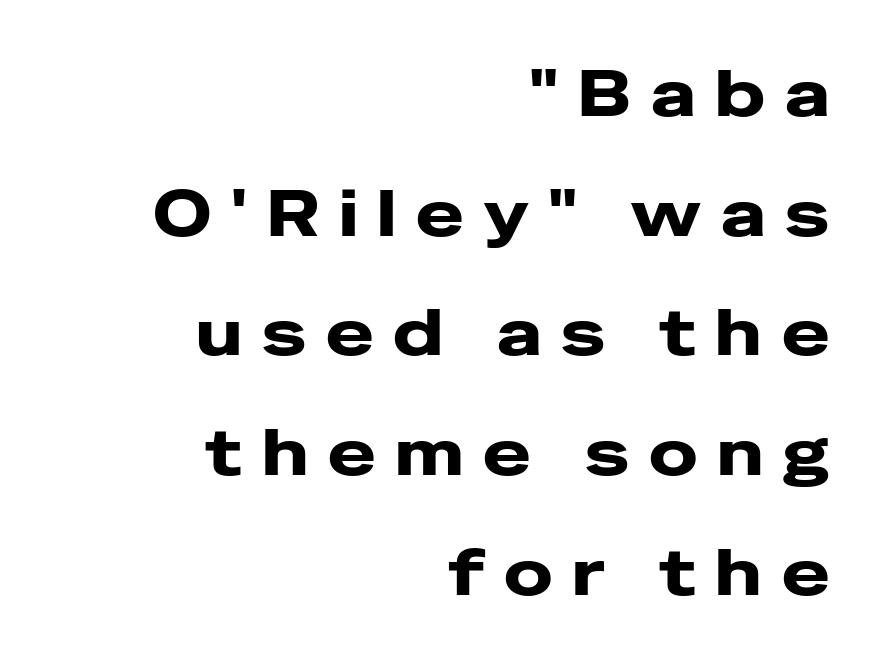
The image shows 64 px wide sans-serif type, upright; set right-aligned, line spacing 1.87x, unusually wide letter spacing (+0.31 em), not underlined; low stroke contrast and a medium x-height.
